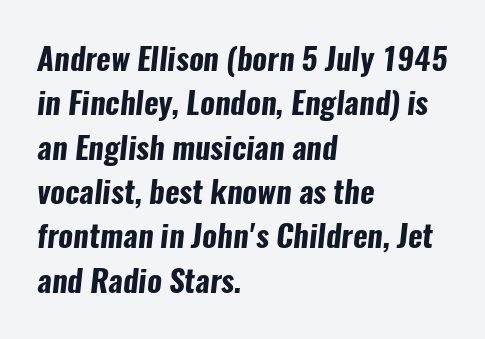
The image shows 31 px bold, condensed sans-serif type; set left-aligned, normal line spacing (1.43x), normal letter spacing, not underlined; low stroke contrast and a medium x-height.
